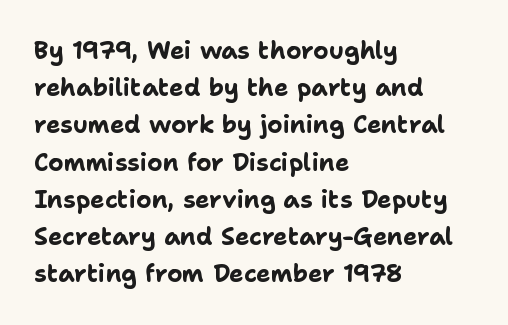
{"italic": "no", "bold": "yes", "underline": "no", "align": "left", "line_spacing": "normal", "line_spacing_ratio": 1.55, "letter_spacing": "normal", "letter_spacing_em": 0.0, "glyph_px": 24}
